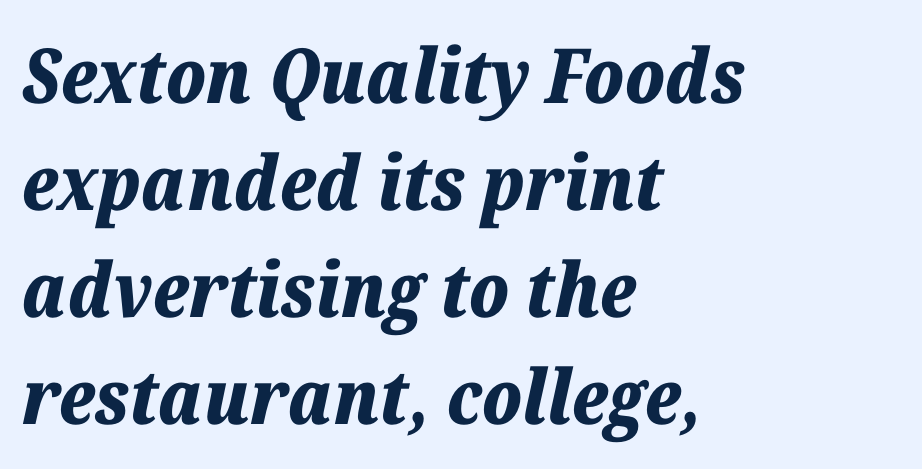
{"italic": "yes", "lean": "right", "slant_degrees": 12, "bold": "yes", "weight": "bold", "width": "normal", "stroke_contrast": "low", "x_height": "medium", "monospaced": "no", "underline": "no", "align": "left", "line_spacing": "normal", "line_spacing_ratio": 1.41, "letter_spacing": "normal", "letter_spacing_em": 0.0, "glyph_px": 76}
